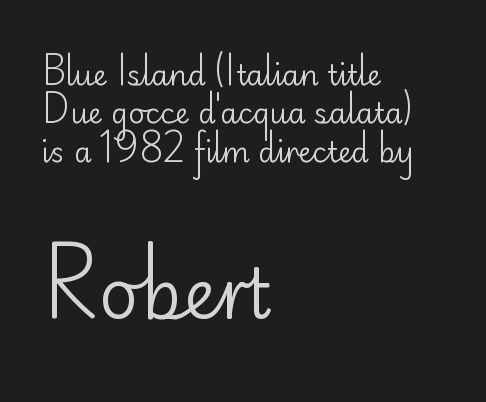
Look at the bottom of the vertical strokes: they stop flat, with no serifs. The words here are not underlined. Does the lettering tilt? It doesn't — this is upright. Teacher's note: observe the even left margin — that is flush-left alignment. Looks like regular typesetting: each glyph gets only the width it needs. Caption: face not bold, strokes unweighted.
